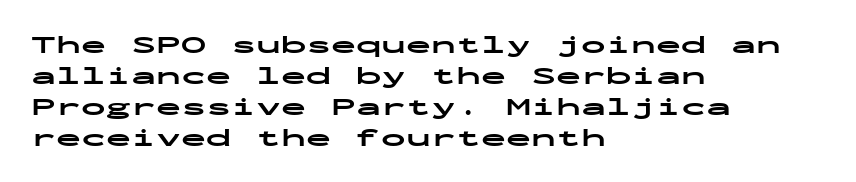
The image shows 25 px bold type, upright; set left-aligned, line spacing 1.24x, normal letter spacing, not underlined.
